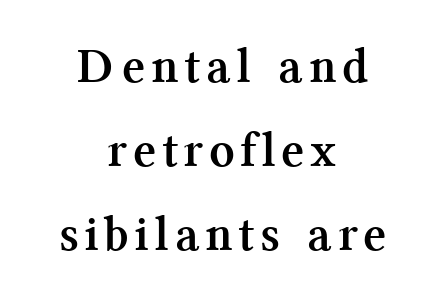
{"serif": "yes", "italic": "no", "bold": "yes", "weight": "semibold", "width": "normal", "stroke_contrast": "medium", "x_height": "medium", "monospaced": "no", "underline": "no", "align": "center", "line_spacing": "normal", "line_spacing_ratio": 1.68, "glyph_px": 50}
